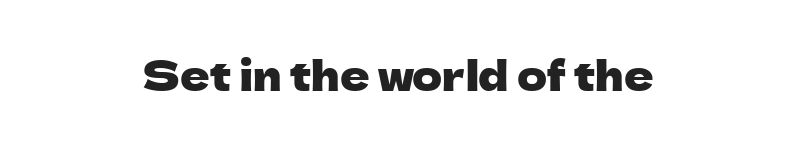
Q: Is the text italic (slanted)? A: No, it is upright.
Q: Is the typeface a serif or a sans-serif typeface? A: Sans-serif.
Q: Is the text underlined? A: No.
Q: How is the paragraph aligned? A: Centered.
Q: Is the spacing between letters normal or unusually wide? A: Normal.
Q: Width (condensed, normal, or wide)? A: Normal.
Q: Stroke contrast? A: Low.
Q: x-height? A: Medium.
Q: Monospaced? A: No.
